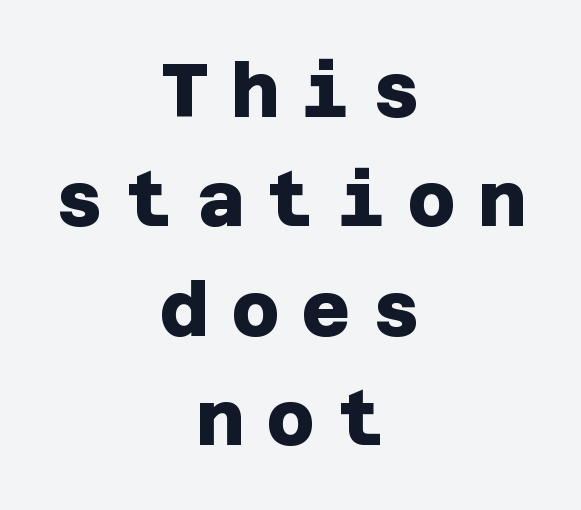
Q: Is the text bold? A: Yes.
Q: Is the typeface a serif or a sans-serif typeface? A: Sans-serif.
Q: Is the text underlined? A: No.
Q: How is the paragraph aligned? A: Centered.
Q: Is the spacing between letters normal or unusually wide? A: Unusually wide.
Q: Is the spacing between lines tight, normal or loose? A: Normal.
Q: Width (condensed, normal, or wide)? A: Normal.
Q: Stroke contrast? A: Low.
Q: x-height? A: Large.
